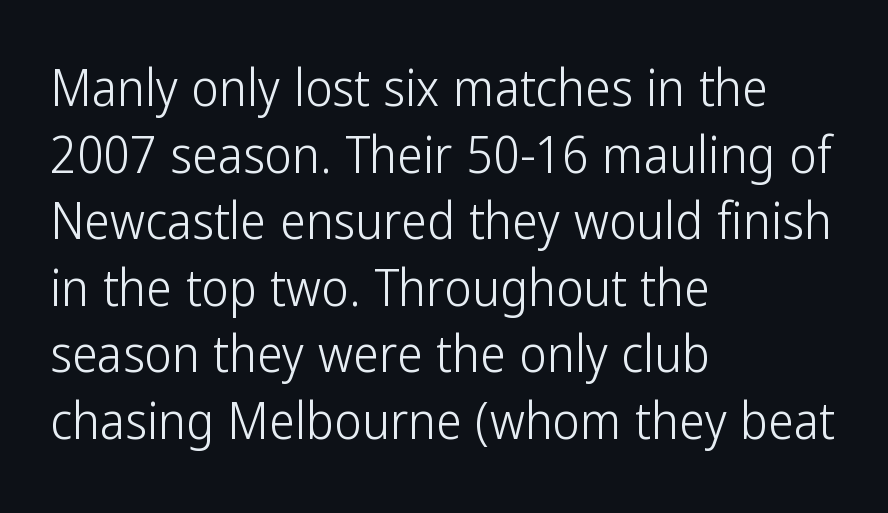
The image shows 52 px light, condensed sans-serif type, upright; set left-aligned, normal line spacing (1.28x), normal letter spacing, not underlined; low stroke contrast and a medium x-height.
